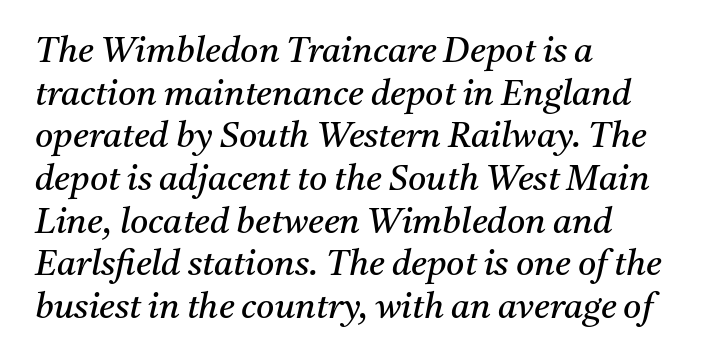
Underline: absent. The rendering shows small feet on the letterforms — a serif design. Character widths vary here, with narrow letters taking less room than wide ones. Stems and bowls with no extra thickness — not bold. Standard letterfit; no display-style spreading of the glyphs. Short and long lines alike share a common starting point at left.
